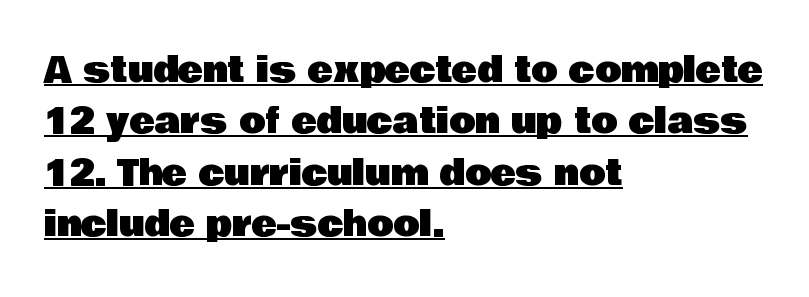
Q: Is the text italic (slanted)? A: No, it is upright.
Q: Is the typeface a serif or a sans-serif typeface? A: Sans-serif.
Q: Is the text underlined? A: Yes.
Q: How is the paragraph aligned? A: Left-aligned.
Q: Is the spacing between letters normal or unusually wide? A: Normal.
Q: Is the spacing between lines tight, normal or loose? A: Normal.
Q: Width (condensed, normal, or wide)? A: Normal.
Q: Stroke contrast? A: Low.
Q: x-height? A: Large.
Q: Monospaced? A: No.
